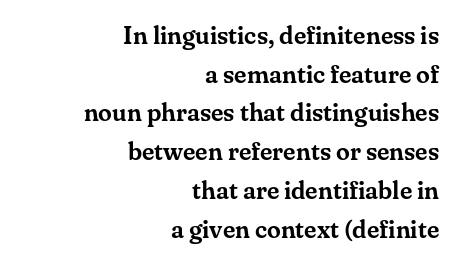
Every row of glyphs terminates at an identical x-position on the right. Students, observe: this is what conventionally led text looks like. Type without underlining. Glyph-to-glyph distance matches everyday printed text. The axis of the letterforms is exactly vertical.
